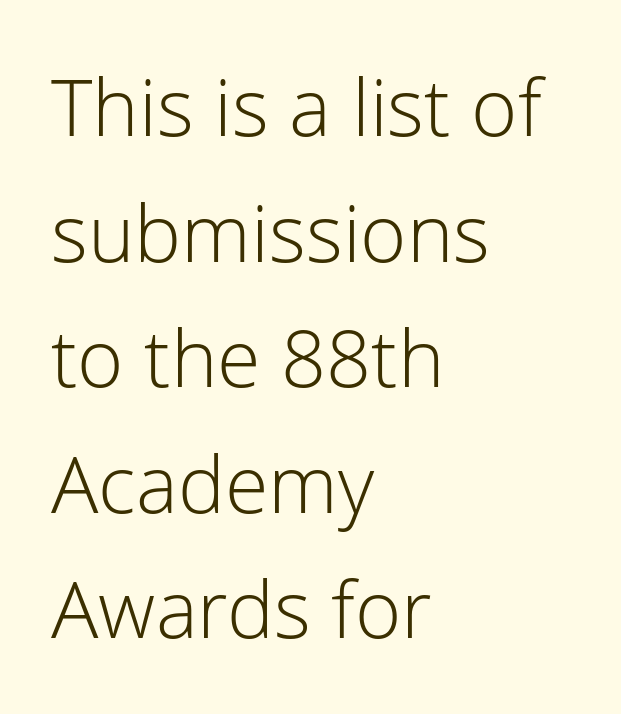
{"serif": "no", "italic": "no", "bold": "no", "weight": "light", "width": "normal", "stroke_contrast": "low", "x_height": "medium", "monospaced": "no", "underline": "no", "align": "left", "line_spacing": "normal", "line_spacing_ratio": 1.59, "letter_spacing": "normal", "letter_spacing_em": 0.0, "glyph_px": 79}
